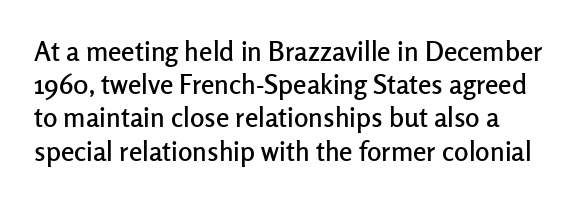
{"italic": "no", "underline": "no", "line_spacing_ratio": 1.23, "letter_spacing": "normal", "letter_spacing_em": 0.0, "glyph_px": 27}
